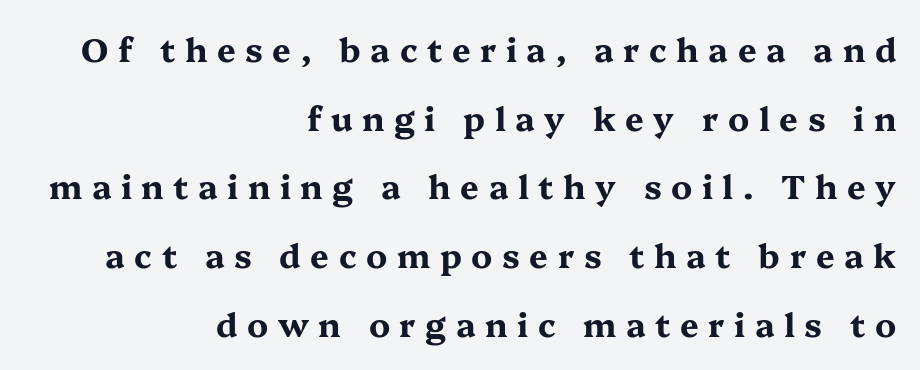
{"serif": "yes", "italic": "no", "bold": "yes", "weight": "bold", "width": "wide", "stroke_contrast": "medium", "x_height": "medium", "monospaced": "no", "underline": "no", "align": "right", "line_spacing": "loose", "line_spacing_ratio": 2.08, "letter_spacing": "wide", "letter_spacing_em": 0.29, "glyph_px": 33}
